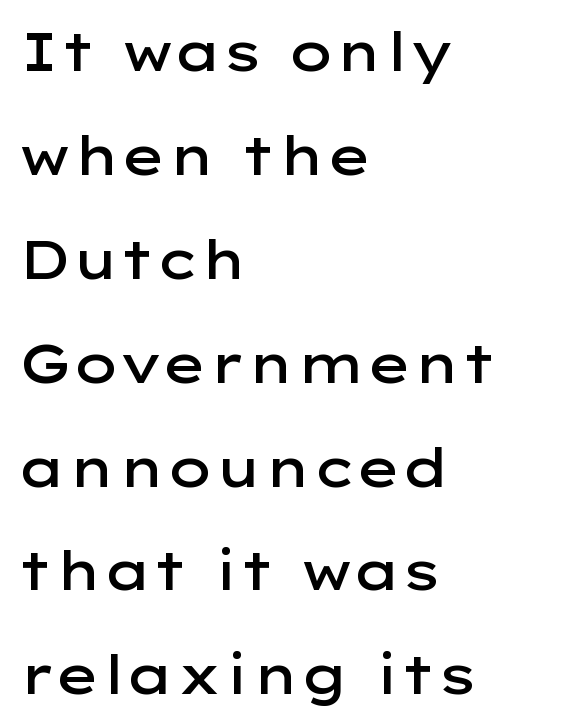
Q: Is the text bold? A: Semi-bold.
Q: Is the text italic (slanted)? A: No, it is upright.
Q: Is the typeface a serif or a sans-serif typeface? A: Sans-serif.
Q: Is the text underlined? A: No.
Q: How is the paragraph aligned? A: Left-aligned.
Q: Is the spacing between letters normal or unusually wide? A: Normal.
Q: Is the spacing between lines tight, normal or loose? A: Loose.
Q: Width (condensed, normal, or wide)? A: Wide.
Q: Stroke contrast? A: Low.
Q: x-height? A: Medium.
Q: Monospaced? A: No.
